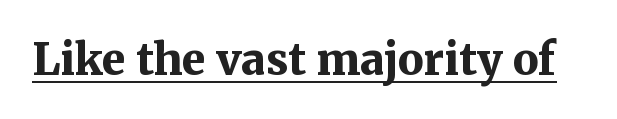
The image shows 43 px bold serif type, upright; set normal letter spacing, underlined; medium stroke contrast and a medium x-height.
